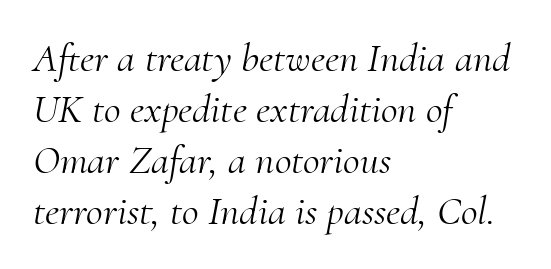
Q: Is the text bold? A: No.
Q: Is the text italic (slanted)? A: Yes, it leans right by about 10 degrees.
Q: Is the typeface a serif or a sans-serif typeface? A: Serif.
Q: Is the text underlined? A: No.
Q: How is the paragraph aligned? A: Left-aligned.
Q: Is the spacing between letters normal or unusually wide? A: Normal.
Q: Width (condensed, normal, or wide)? A: Normal.
Q: Stroke contrast? A: Medium.
Q: x-height? A: Small.
Q: Monospaced? A: No.
